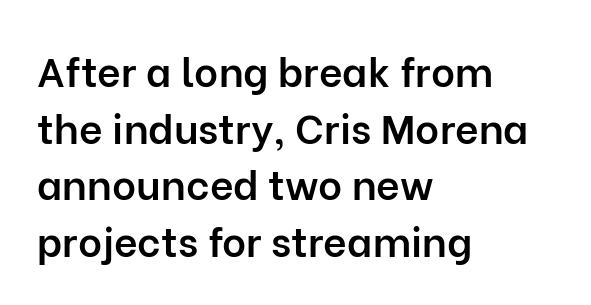
The image shows 41 px semibold sans-serif type, upright; set left-aligned, normal line spacing (1.38x), normal letter spacing, not underlined; low stroke contrast and a medium x-height.
